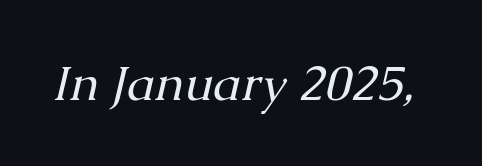
Q: Is the text bold? A: No.
Q: Is the text italic (slanted)? A: Yes, it leans right by about 13 degrees.
Q: Is the typeface a serif or a sans-serif typeface? A: Serif.
Q: Is the text underlined? A: No.
Q: Is the spacing between letters normal or unusually wide? A: Normal.
Q: Width (condensed, normal, or wide)? A: Normal.
Q: Stroke contrast? A: Medium.
Q: x-height? A: Medium.
Q: Monospaced? A: No.
